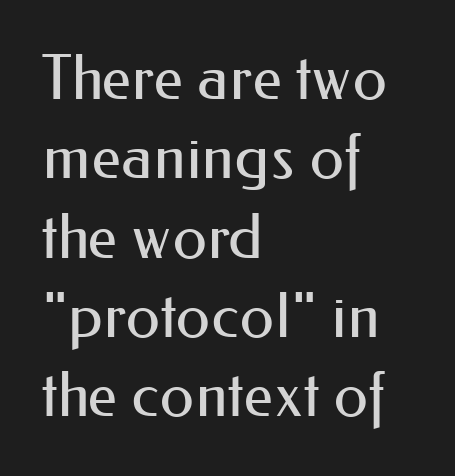
Q: Is the text bold? A: No.
Q: Is the text italic (slanted)? A: No, it is upright.
Q: Is the typeface a serif or a sans-serif typeface? A: Sans-serif.
Q: Is the text underlined? A: No.
Q: How is the paragraph aligned? A: Left-aligned.
Q: Is the spacing between letters normal or unusually wide? A: Normal.
Q: Is the spacing between lines tight, normal or loose? A: Normal.
Q: Width (condensed, normal, or wide)? A: Normal.
Q: Stroke contrast? A: Medium.
Q: x-height? A: Small.
Q: Monospaced? A: No.
